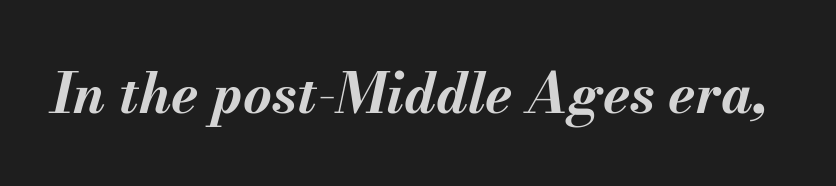
Proportional: the letters do not fall into vertical columns. Slant detected: the letters are inclined. Descenders are the only things crossing below the line. The letters are bold, with thick, heavy strokes.
